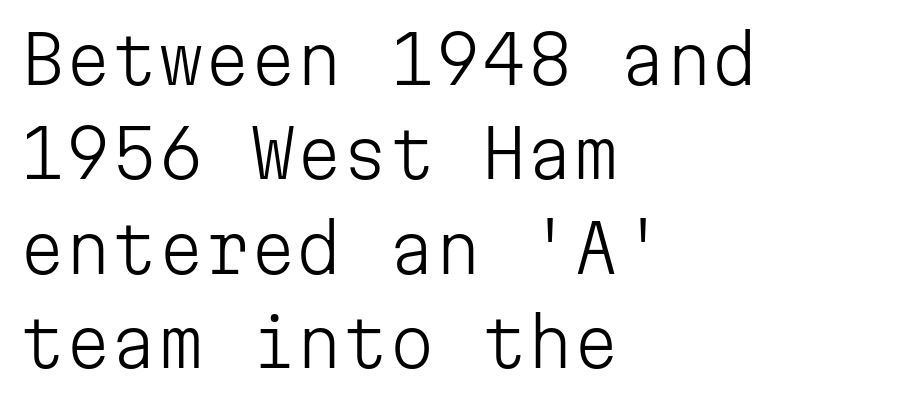
{"serif": "no", "italic": "no", "bold": "no", "weight": "light", "width": "normal", "stroke_contrast": "low", "x_height": "medium", "monospaced": "yes", "underline": "no", "align": "left", "line_spacing": "normal", "line_spacing_ratio": 1.43, "letter_spacing": "normal", "letter_spacing_em": 0.0, "glyph_px": 66}
